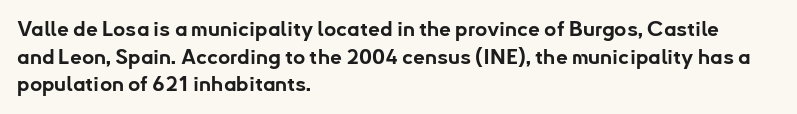
The image shows 21 px bold type, upright; set left-aligned, normal line spacing (1.32x), normal letter spacing, not underlined.
